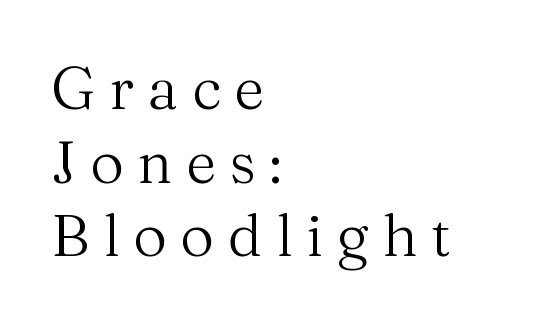
{"serif": "yes", "italic": "no", "bold": "no", "weight": "regular", "width": "normal", "stroke_contrast": "medium", "x_height": "medium", "monospaced": "no", "underline": "no", "align": "left", "line_spacing": "normal", "line_spacing_ratio": 1.25, "letter_spacing": "wide", "letter_spacing_em": 0.23, "glyph_px": 59}
